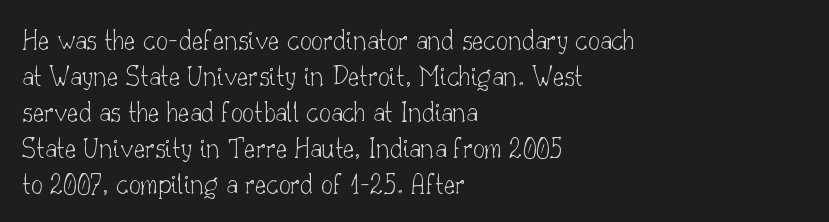
The image shows 30 px thin serif type, upright; set left-aligned, line spacing 1.2x, normal letter spacing, not underlined; low stroke contrast and a small x-height.
